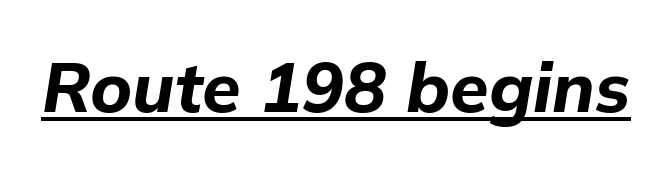
{"italic": "yes", "lean": "right", "slant_degrees": 9, "bold": "yes", "weight": "bold", "width": "normal", "stroke_contrast": "low", "x_height": "medium", "monospaced": "no", "underline": "yes", "letter_spacing": "normal", "letter_spacing_em": 0.0, "glyph_px": 70}
